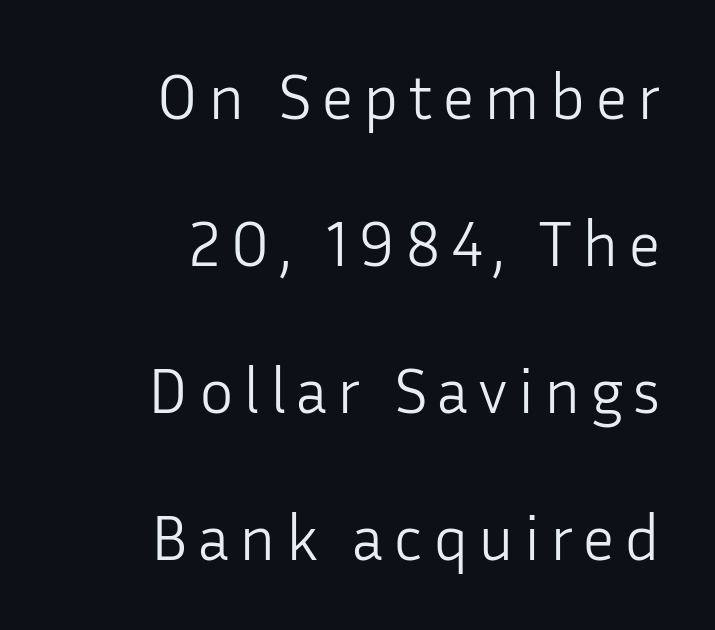
The image shows 65 px light sans-serif type, upright; set right-aligned, loose line spacing (2.26x), not underlined; low stroke contrast and a medium x-height.
